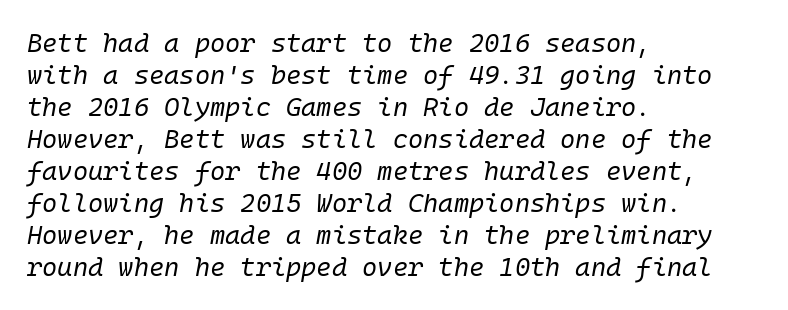
Q: Is the text bold? A: No.
Q: Is the text italic (slanted)? A: Yes, it leans right by about 10 degrees.
Q: Is the text underlined? A: No.
Q: How is the paragraph aligned? A: Left-aligned.
Q: Is the spacing between letters normal or unusually wide? A: Normal.
